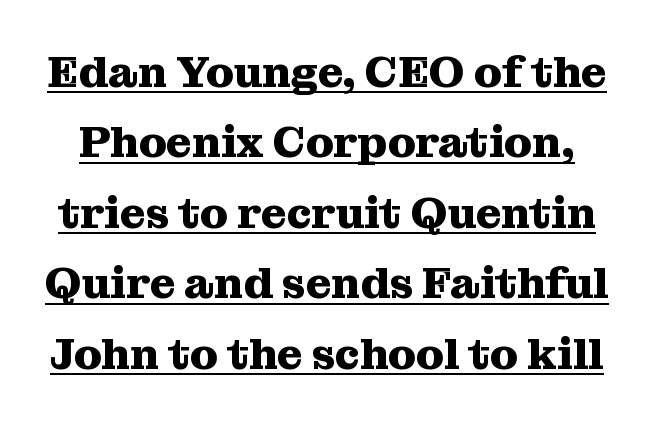
Q: Is the text bold? A: Yes.
Q: Is the text italic (slanted)? A: No, it is upright.
Q: Is the typeface a serif or a sans-serif typeface? A: Serif.
Q: Is the text underlined? A: Yes.
Q: Is the spacing between letters normal or unusually wide? A: Normal.
Q: Is the spacing between lines tight, normal or loose? A: Normal.
Q: Width (condensed, normal, or wide)? A: Normal.
Q: Stroke contrast? A: Medium.
Q: x-height? A: Medium.
Q: Monospaced? A: No.
